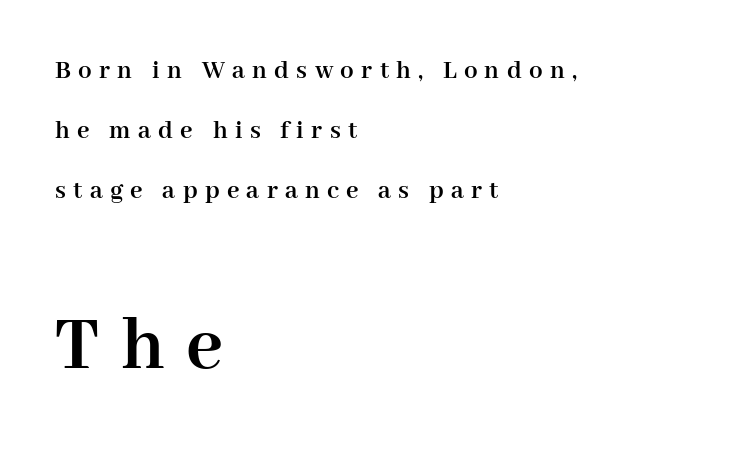
{"serif": "yes", "italic": "no", "bold": "yes", "weight": "semibold", "width": "normal", "stroke_contrast": "high", "x_height": "medium", "monospaced": "no", "underline": "no", "align": "left", "line_spacing": "loose", "line_spacing_ratio": 2.23, "letter_spacing": "wide", "letter_spacing_em": 0.27, "larger_block": "second", "size_ratio": 2.96, "glyph_px": 80}
